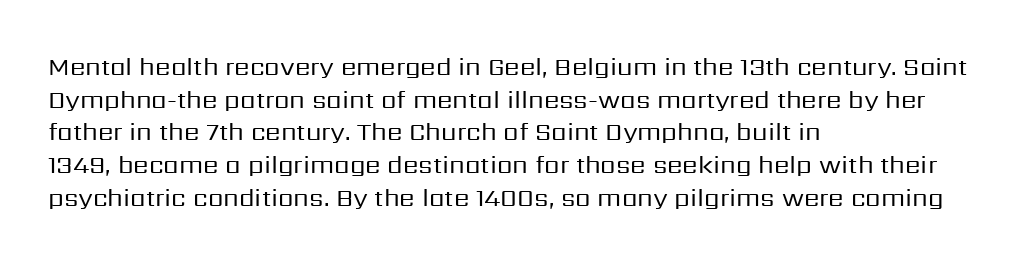
Q: Is the text bold? A: No.
Q: Is the text italic (slanted)? A: No, it is upright.
Q: Is the text underlined? A: No.
Q: How is the paragraph aligned? A: Left-aligned.
Q: Is the spacing between letters normal or unusually wide? A: Normal.
Q: Is the spacing between lines tight, normal or loose? A: Normal.
